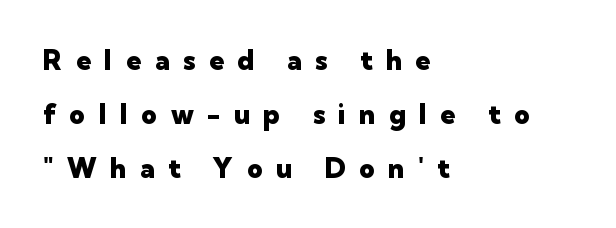
Q: Is the text bold? A: Yes.
Q: Is the text italic (slanted)? A: No, it is upright.
Q: Is the text underlined? A: No.
Q: How is the paragraph aligned? A: Left-aligned.
Q: Is the spacing between letters normal or unusually wide? A: Unusually wide.
Q: Is the spacing between lines tight, normal or loose? A: Loose.
